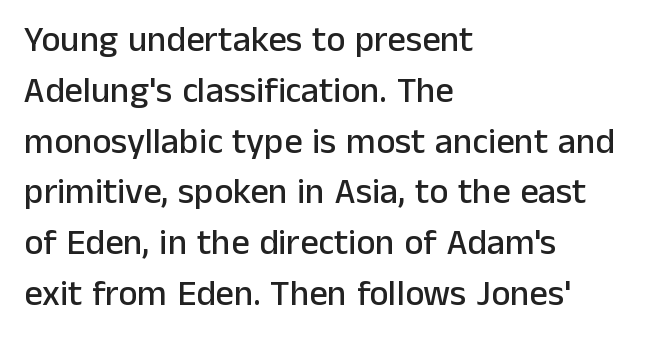
Q: Is the text italic (slanted)? A: No, it is upright.
Q: Is the typeface a serif or a sans-serif typeface? A: Sans-serif.
Q: Is the text underlined? A: No.
Q: How is the paragraph aligned? A: Left-aligned.
Q: Is the spacing between letters normal or unusually wide? A: Normal.
Q: Is the spacing between lines tight, normal or loose? A: Normal.
Q: Width (condensed, normal, or wide)? A: Normal.
Q: Stroke contrast? A: Low.
Q: x-height? A: Medium.
Q: Monospaced? A: No.
